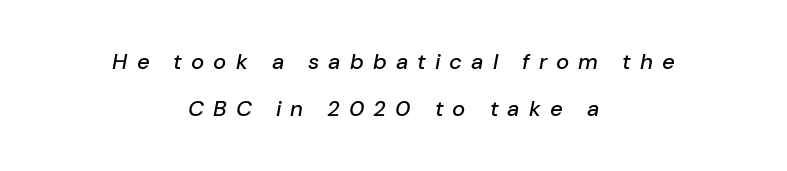
{"italic": "yes", "lean": "right", "slant_degrees": 10, "underline": "no", "align": "center", "line_spacing": "loose", "line_spacing_ratio": 2.14, "letter_spacing": "wide", "letter_spacing_em": 0.41, "glyph_px": 22}
